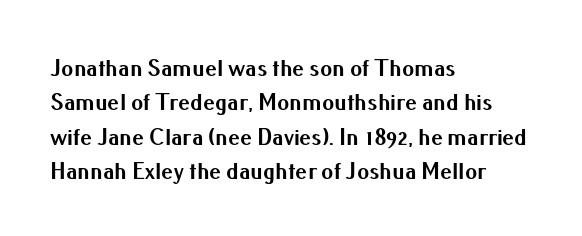
The image shows 24 px bold type, upright; set left-aligned, normal line spacing (1.43x), normal letter spacing, not underlined.
